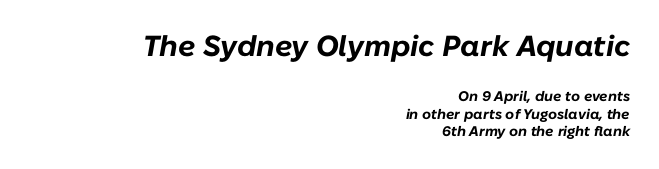
{"italic": "yes", "lean": "right", "slant_degrees": 10, "bold": "yes", "weight": "bold", "width": "normal", "stroke_contrast": "low", "x_height": "medium", "monospaced": "no", "underline": "no", "align": "right", "line_spacing": "normal", "line_spacing_ratio": 1.25, "letter_spacing": "normal", "letter_spacing_em": 0.0, "larger_block": "first", "size_ratio": 2.07, "glyph_px": 29}
